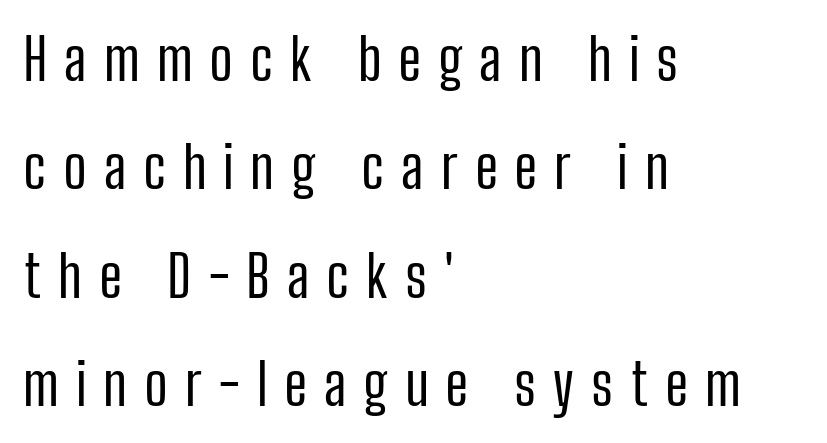
On a weight scale, this lands at 450 or below. Is the block centered? No — it sits flush against the left margin. This sample uses a sans-serif face. Character widths vary here, with narrow letters taking less room than wide ones. These lines have a slow, spaced-out rhythm from letter to letter. The words here are not underlined.
